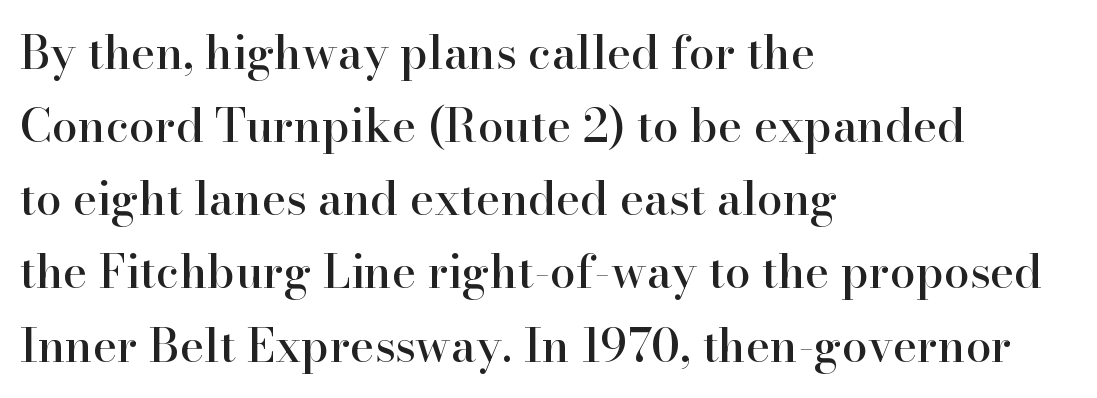
{"serif": "yes", "italic": "no", "width": "normal", "stroke_contrast": "high", "x_height": "small", "monospaced": "no", "underline": "no", "align": "left", "line_spacing": "normal", "line_spacing_ratio": 1.59, "letter_spacing": "normal", "letter_spacing_em": 0.0, "glyph_px": 46}
